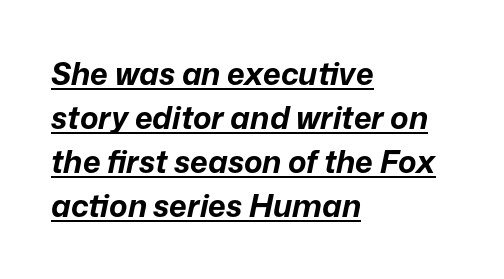
The image shows 31 px bold type, italic (leaning right); set left-aligned, normal line spacing (1.42x), normal letter spacing, underlined; low stroke contrast and a medium x-height.
